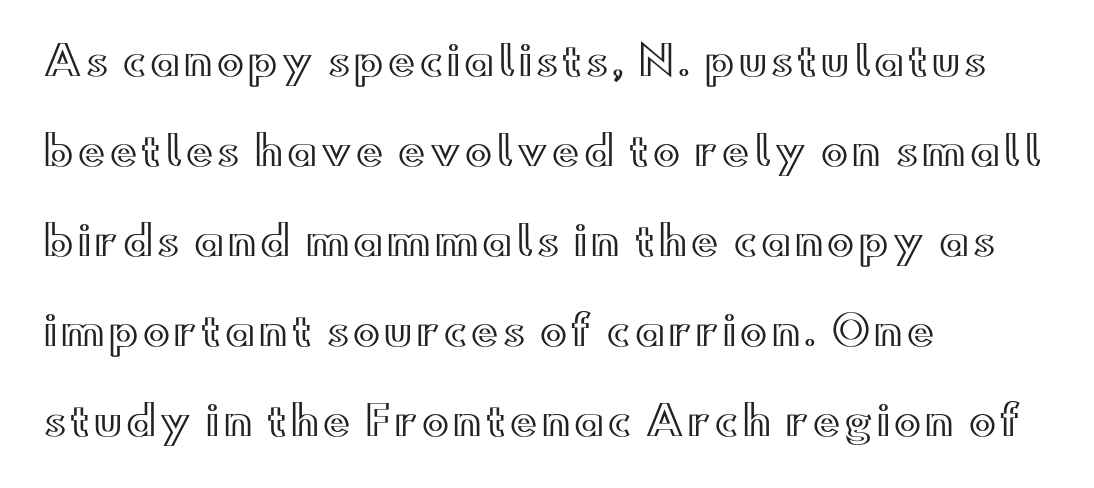
The image shows 40 px wide type, upright; set left-aligned, loose line spacing (2.25x), not underlined; a small x-height.
